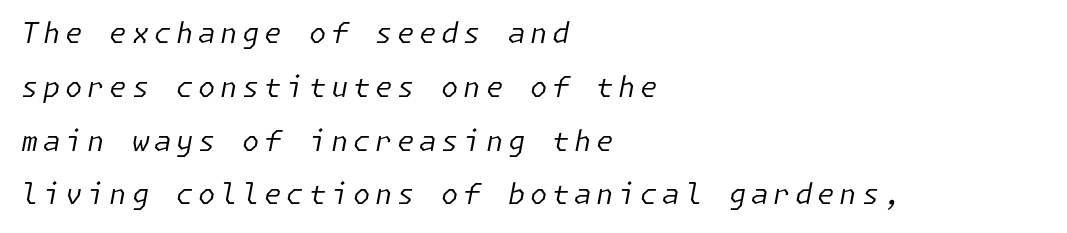
The image shows 28 px regular-weight type, italic (leaning right); set left-aligned, loose line spacing (1.92x), not underlined; low stroke contrast and a medium x-height.
